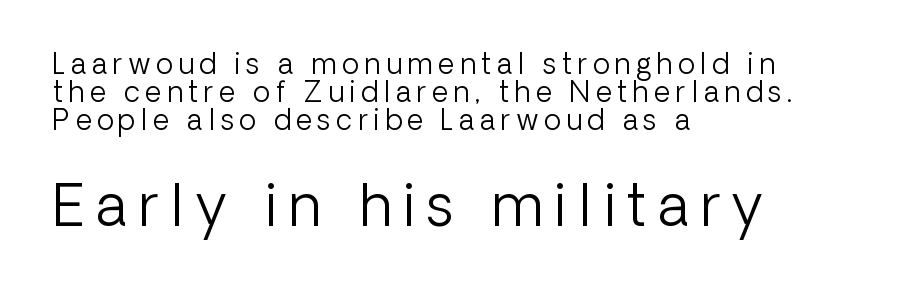
The image shows 57 px light sans-serif type, upright; set left-aligned, tight line spacing (1.0x), unusually wide letter spacing (+0.2 em), not underlined; the second (bottom) block is 2.04x larger; low stroke contrast and a medium x-height.
